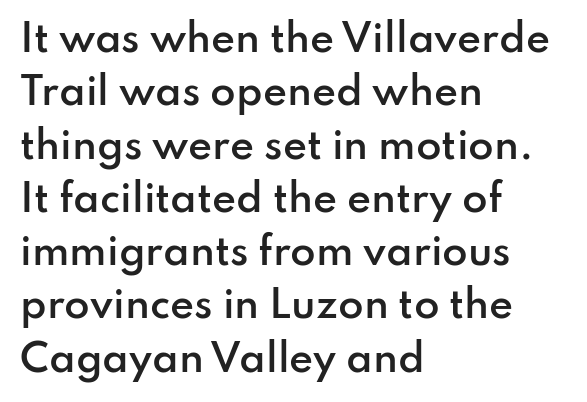
Q: Is the text bold? A: Semi-bold.
Q: Is the text italic (slanted)? A: No, it is upright.
Q: Is the typeface a serif or a sans-serif typeface? A: Sans-serif.
Q: Is the text underlined? A: No.
Q: How is the paragraph aligned? A: Left-aligned.
Q: Is the spacing between letters normal or unusually wide? A: Normal.
Q: Is the spacing between lines tight, normal or loose? A: Normal.
Q: Width (condensed, normal, or wide)? A: Normal.
Q: Stroke contrast? A: Low.
Q: x-height? A: Small.
Q: Monospaced? A: No.
